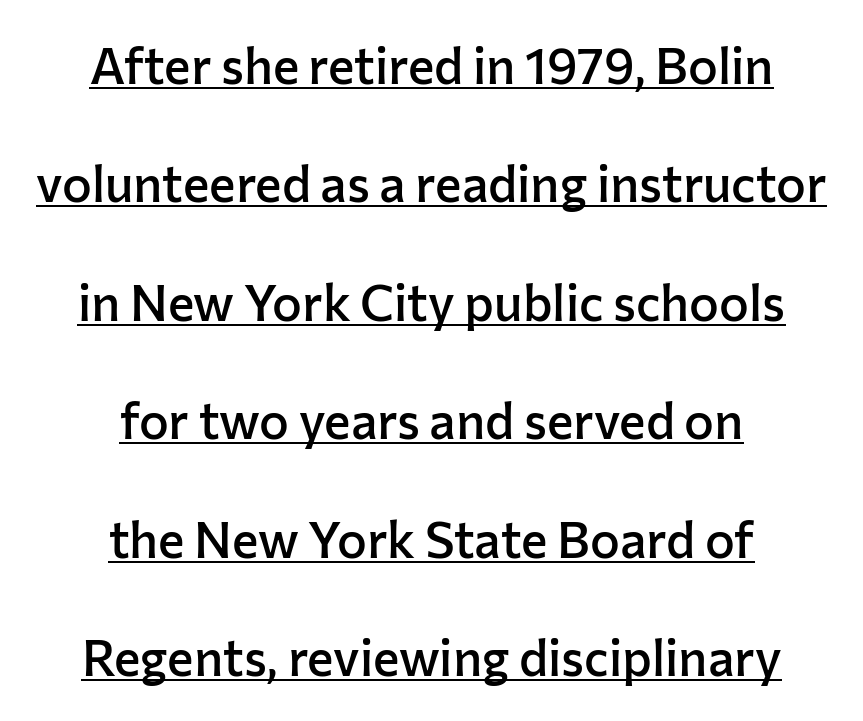
{"serif": "no", "italic": "no", "bold": "semi", "weight": "semibold", "width": "normal", "stroke_contrast": "low", "x_height": "medium", "monospaced": "no", "underline": "yes", "align": "center", "line_spacing": "loose", "line_spacing_ratio": 2.37, "letter_spacing": "normal", "letter_spacing_em": 0.0, "glyph_px": 50}
